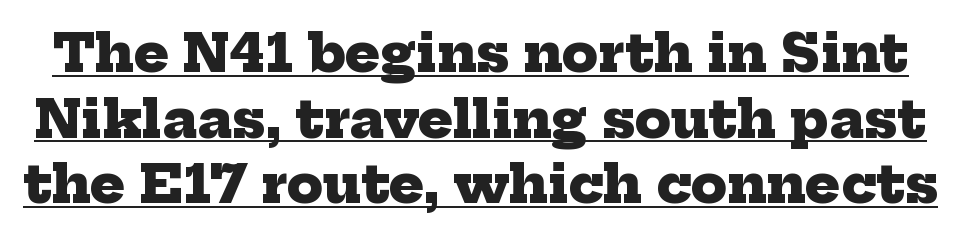
The type family on display is of the serif kind. Rows of type keep a routine distance in the vertical direction. The letters advance in unequal steps, a hallmark of proportional type. Heavy, bold letterforms. Is the letter spacing exaggerated? No — it looks like the ordinary default.
